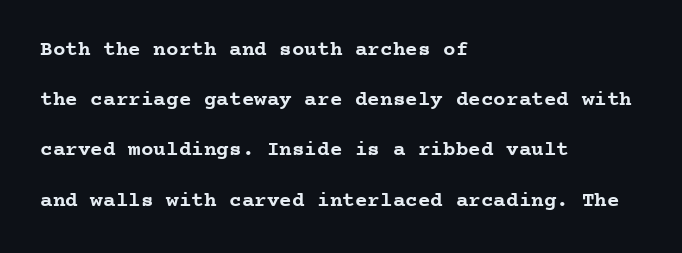
Does the copy run flush right? No — it runs flush left. When letters stand straight like this, we call the style roman or upright. You could fit nearly another row in the gap between these rows. Underline: absent. Short note: letters normally spaced.
